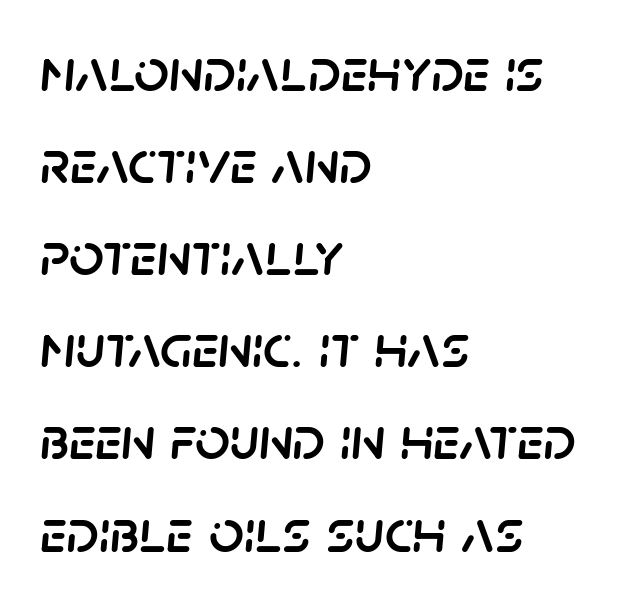
Leading matches the norm, producing a regular column. Note the varied advance widths — an 'i' is clearly narrower than an 'm'. Is the type slanted? Yes — the strokes lean at a clear angle. Short note: letters normally spaced.
